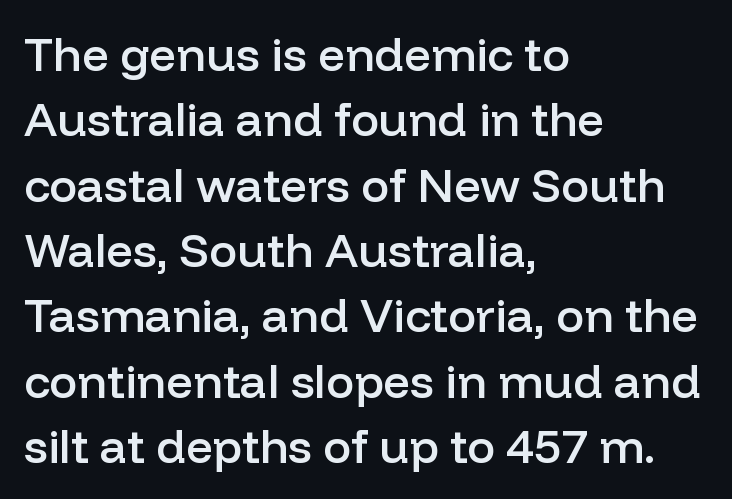
The image shows 47 px semibold sans-serif type, upright; set left-aligned, normal line spacing (1.39x), normal letter spacing, not underlined; low stroke contrast and a medium x-height.
